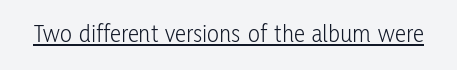
The letterforms sit at book weight or below. Posture: upright roman. Here the glyphs are tracked normally, forming tight word shapes. The words here are underlined.
